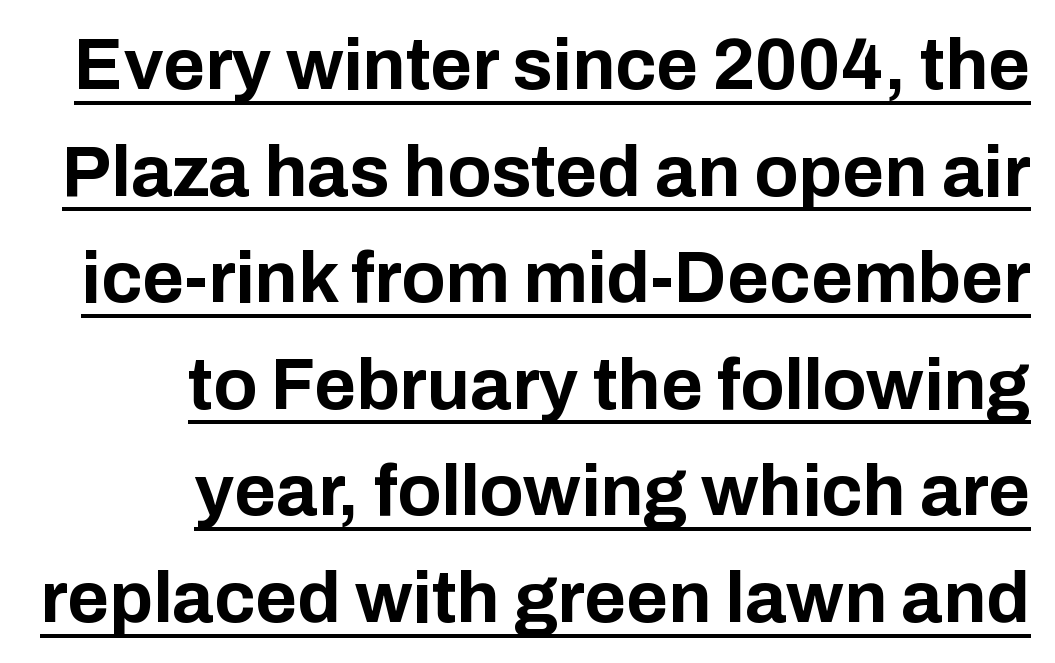
The image shows 72 px bold sans-serif type, upright; set right-aligned, normal line spacing (1.48x), normal letter spacing, underlined; low stroke contrast and a medium x-height.
